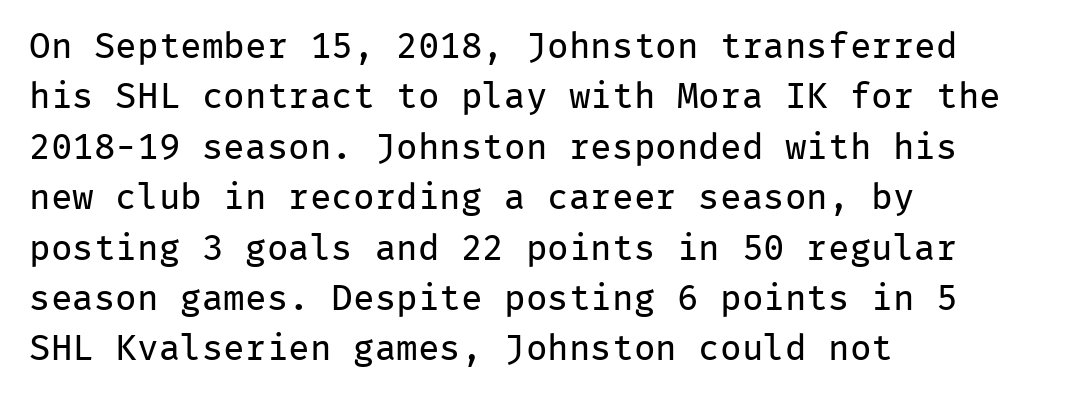
Q: Is the text bold? A: No.
Q: Is the text italic (slanted)? A: No, it is upright.
Q: Is the typeface a serif or a sans-serif typeface? A: Sans-serif.
Q: Is the text underlined? A: No.
Q: How is the paragraph aligned? A: Left-aligned.
Q: Is the spacing between letters normal or unusually wide? A: Normal.
Q: Is the spacing between lines tight, normal or loose? A: Normal.
Q: Width (condensed, normal, or wide)? A: Normal.
Q: Stroke contrast? A: Low.
Q: x-height? A: Medium.
Q: Monospaced? A: Yes.
